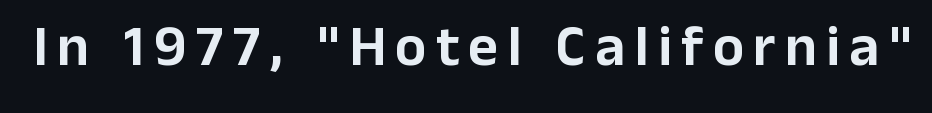
Q: Is the text italic (slanted)? A: No, it is upright.
Q: Is the typeface a serif or a sans-serif typeface? A: Sans-serif.
Q: Is the text underlined? A: No.
Q: Width (condensed, normal, or wide)? A: Normal.
Q: Stroke contrast? A: Low.
Q: x-height? A: Medium.
Q: Monospaced? A: No.
